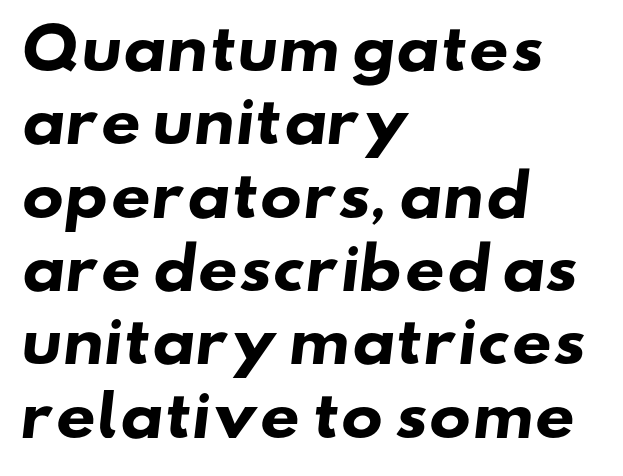
Q: Is the text bold? A: Yes.
Q: Is the typeface a serif or a sans-serif typeface? A: Sans-serif.
Q: Is the text underlined? A: No.
Q: How is the paragraph aligned? A: Left-aligned.
Q: Is the spacing between letters normal or unusually wide? A: Normal.
Q: Is the spacing between lines tight, normal or loose? A: Normal.
Q: Width (condensed, normal, or wide)? A: Wide.
Q: Stroke contrast? A: Low.
Q: x-height? A: Small.
Q: Monospaced? A: No.
